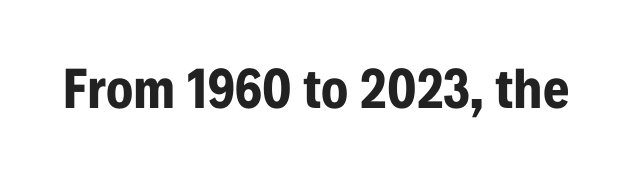
{"serif": "no", "italic": "no", "bold": "yes", "weight": "bold", "width": "condensed", "stroke_contrast": "low", "x_height": "medium", "monospaced": "no", "underline": "no", "letter_spacing": "normal", "letter_spacing_em": 0.0, "glyph_px": 57}
